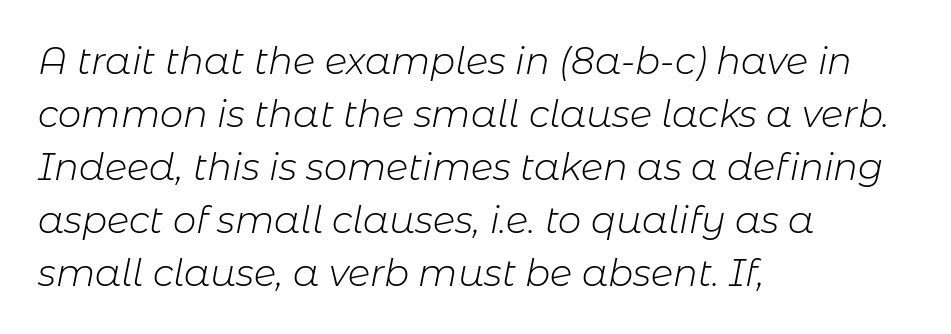
Looking at the ascenders, they clearly lean. If you drew a ruler down the left edge, every line would touch it. What's the leading like? Ordinary, nothing unusual. A quiet, ordinary-to-light weight characterises the typeface. You could not count columns in this text — the font is proportionally spaced.
